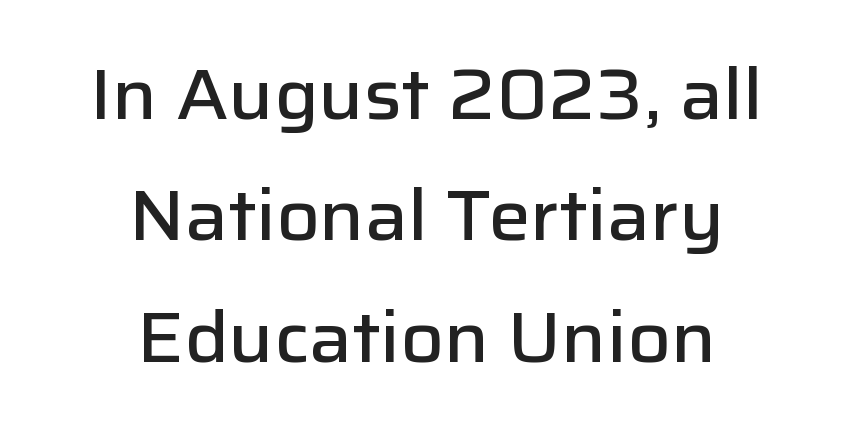
As a designer I'd log this as weight 600, semibold. The letterforms sit shoulder to shoulder at normal distance. The text block is weighted toward neither margin, spreading evenly from the middle. The space beneath each line is pristine and unruled.
